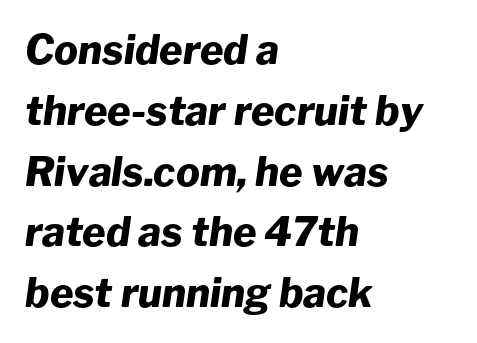
The image shows 40 px heavy type, italic (leaning right); set left-aligned, normal line spacing (1.52x), normal letter spacing, not underlined; low stroke contrast and a medium x-height.
